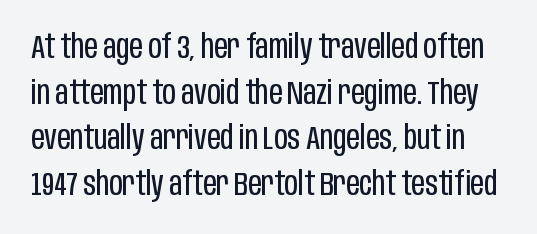
Summary of vertical rhythm: regular, with standard interline spacing. Stroke terminals: plain, sans-serif. The weight tops out at a normal text grade. No italicization has been applied; the sample stays upright. Tracking value appears to be zero — textbook default spacing. The passage shown is typed in a proportional face where columns would drift.
